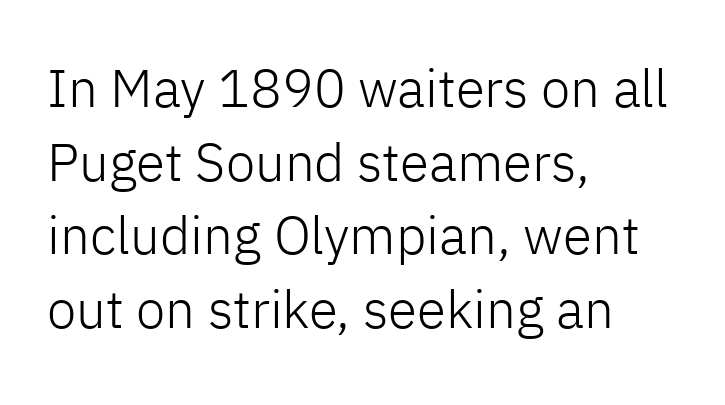
Check under the words: just untouched page. Do the letters lean? They stand straight. Spacing verdict: proportional, widths tailored to each character. Notice how the passage keeps a crisp vertical edge on the left only. Tracking here is standard; glyphs follow each other at the usual distance. This sample uses a sans-serif face.
